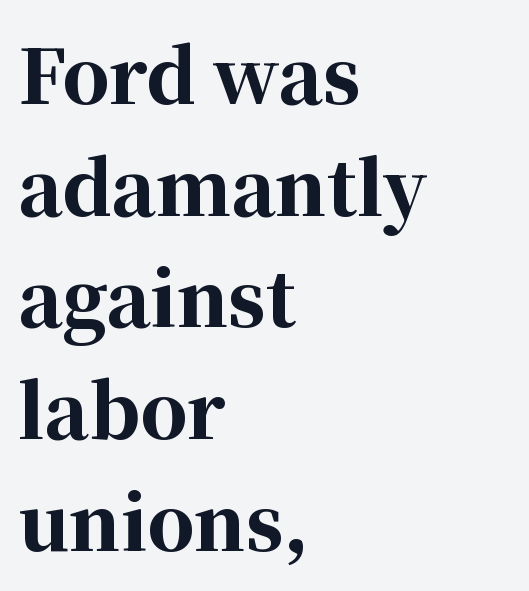
The image shows 74 px bold serif type, upright; set left-aligned, normal line spacing (1.51x), normal letter spacing, not underlined; high stroke contrast and a medium x-height.
